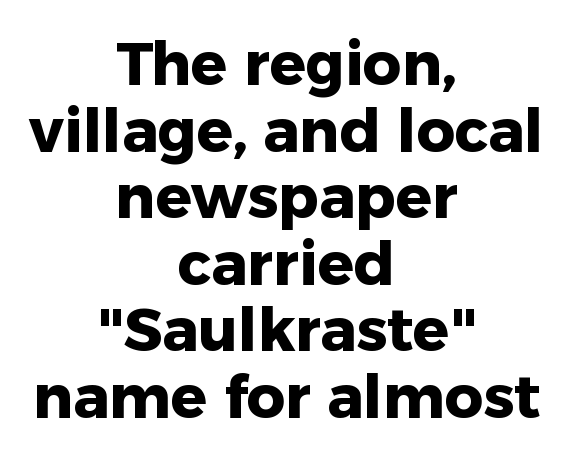
Q: Is the text bold? A: Yes.
Q: Is the text italic (slanted)? A: No, it is upright.
Q: Is the typeface a serif or a sans-serif typeface? A: Sans-serif.
Q: Is the text underlined? A: No.
Q: How is the paragraph aligned? A: Centered.
Q: Is the spacing between letters normal or unusually wide? A: Normal.
Q: Is the spacing between lines tight, normal or loose? A: Tight.
Q: Width (condensed, normal, or wide)? A: Normal.
Q: Stroke contrast? A: Low.
Q: x-height? A: Medium.
Q: Monospaced? A: No.
